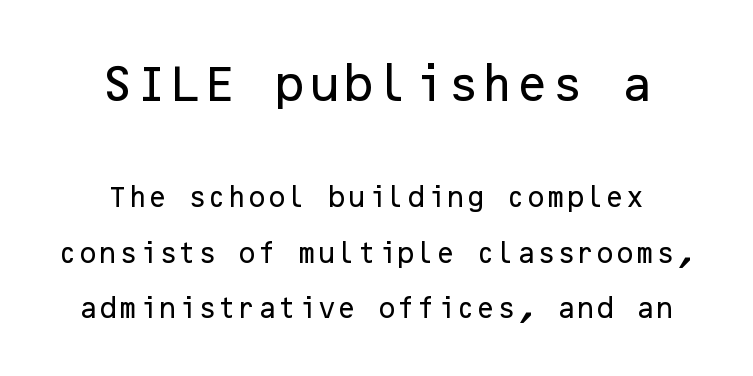
{"serif": "no", "italic": "no", "width": "normal", "stroke_contrast": "low", "x_height": "medium", "underline": "no", "align": "center", "line_spacing": "loose", "line_spacing_ratio": 2.41, "letter_spacing": "normal", "letter_spacing_em": 0.0, "larger_block": "first", "size_ratio": 1.74, "glyph_px": 40}
